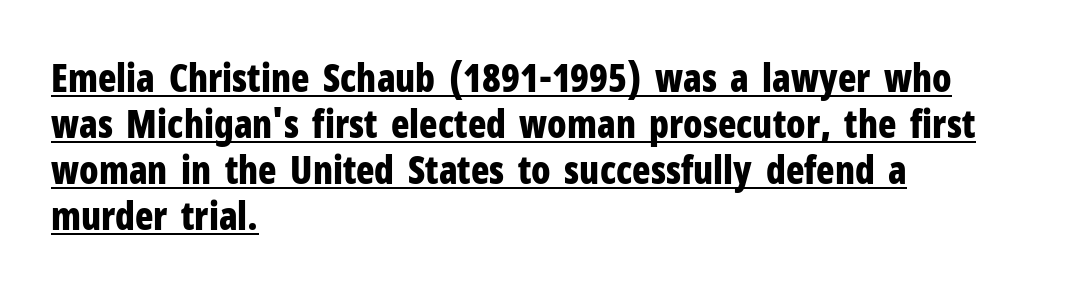
Q: Is the text bold? A: Yes.
Q: Is the text italic (slanted)? A: No, it is upright.
Q: Is the typeface a serif or a sans-serif typeface? A: Sans-serif.
Q: Is the text underlined? A: Yes.
Q: How is the paragraph aligned? A: Left-aligned.
Q: Is the spacing between letters normal or unusually wide? A: Normal.
Q: Width (condensed, normal, or wide)? A: Condensed.
Q: Stroke contrast? A: Low.
Q: x-height? A: Medium.
Q: Monospaced? A: No.
